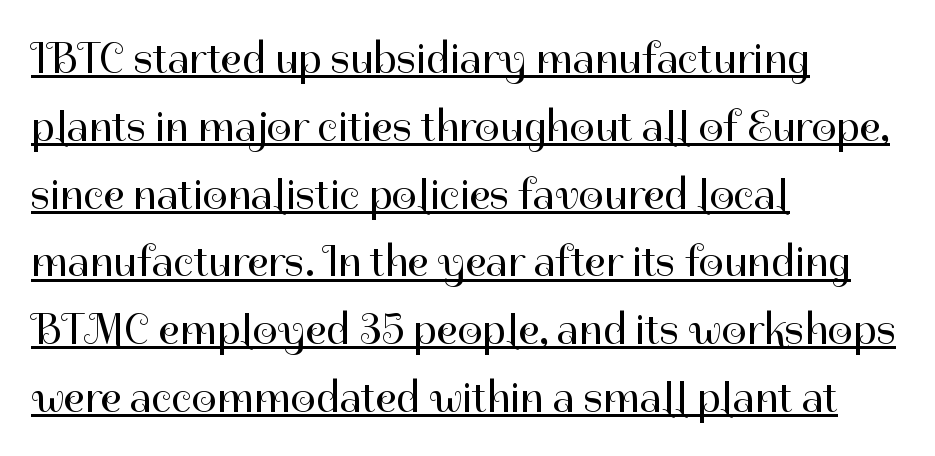
All the whitespace from short lines collects on the right. Is the type heavy? It reads as light-to-regular instead. Each letter's strokes conclude bluntly, with no projecting serifs. Is this a fixed-width face? No — the glyphs have proportional, varying widths.
